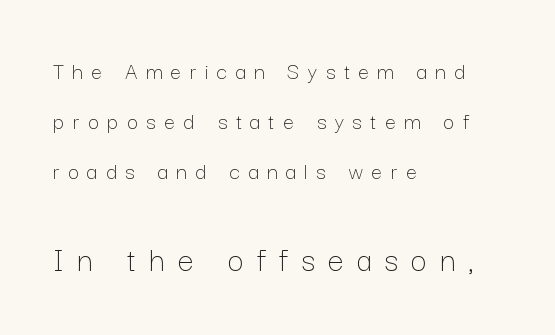
Loose tracking; the words dissolve into strings of separated letters. The lettering stays uniformly vertical, giving the passage a roman look. A classic flush-left, rag-right setting is used for this passage. The composition opens small and finishes big. Counters stay open thanks to moderate or lighter strokes.
